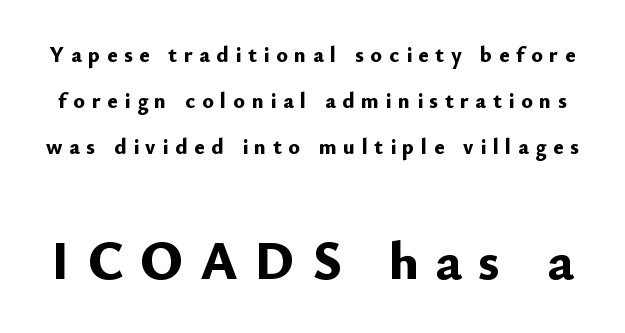
Small over large — that's the arrangement of the two blocks here. This sample uses an upright cut, with every glyph sitting square on the baseline. Typesetter's note: full bold, strokes at maximum text heaviness. Letter spacing: wide. Words float on clear page, feet unadorned. Baseline-to-baseline distance is far greater than the letter height.
